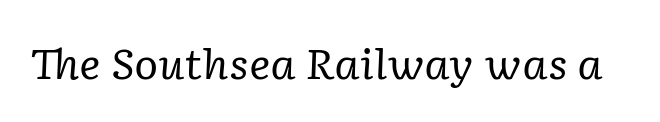
{"serif": "yes", "italic": "yes", "lean": "right", "slant_degrees": 2, "bold": "no", "weight": "regular", "width": "normal", "stroke_contrast": "low", "x_height": "medium", "monospaced": "no", "underline": "no", "letter_spacing": "normal", "letter_spacing_em": 0.0, "glyph_px": 41}
